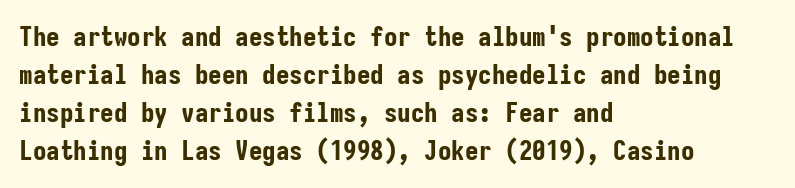
The image shows 27 px bold type, upright; set left-aligned, normal line spacing (1.41x), normal letter spacing, not underlined.
